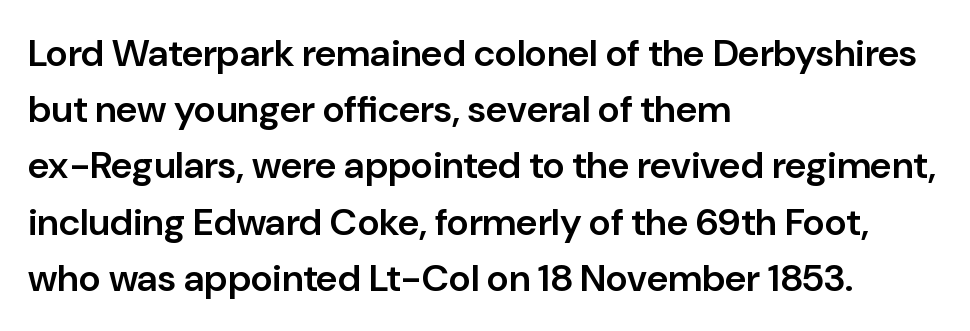
Q: Is the text bold? A: Semi-bold.
Q: Is the text italic (slanted)? A: No, it is upright.
Q: Is the typeface a serif or a sans-serif typeface? A: Sans-serif.
Q: Is the text underlined? A: No.
Q: How is the paragraph aligned? A: Left-aligned.
Q: Is the spacing between letters normal or unusually wide? A: Normal.
Q: Is the spacing between lines tight, normal or loose? A: Normal.
Q: Width (condensed, normal, or wide)? A: Normal.
Q: Stroke contrast? A: Low.
Q: x-height? A: Medium.
Q: Monospaced? A: No.
